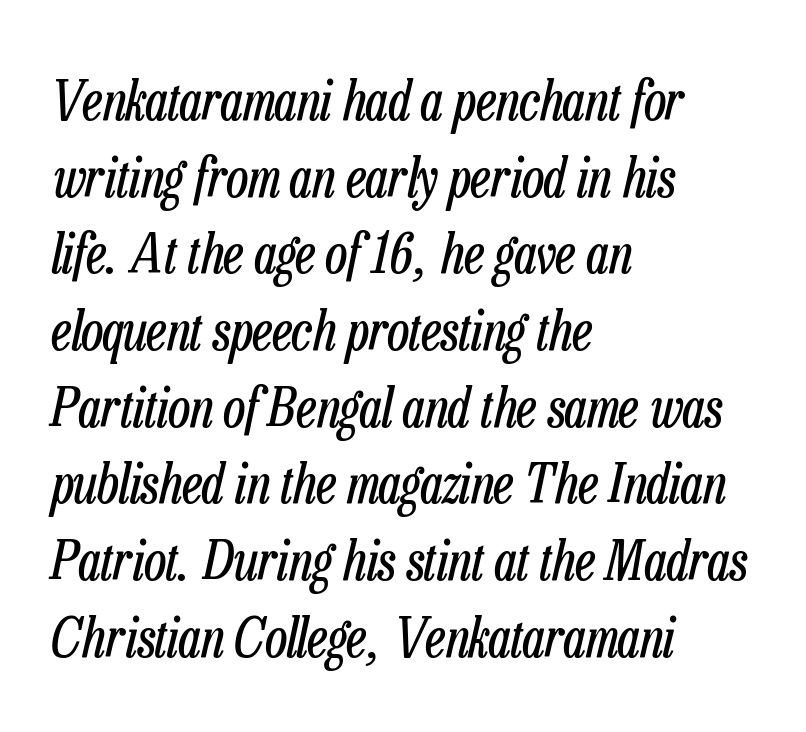
Q: Is the text bold? A: No.
Q: Is the text italic (slanted)? A: Yes, it leans right by about 13 degrees.
Q: Is the text underlined? A: No.
Q: How is the paragraph aligned? A: Left-aligned.
Q: Is the spacing between letters normal or unusually wide? A: Normal.
Q: Is the spacing between lines tight, normal or loose? A: Normal.
Q: Width (condensed, normal, or wide)? A: Condensed.
Q: Stroke contrast? A: Low.
Q: x-height? A: Medium.
Q: Monospaced? A: No.
